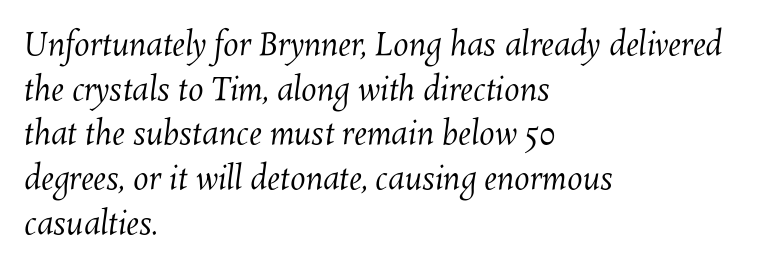
Each new line begins a customary step beneath the previous one. Caption: face not bold, strokes unweighted. Each line starts at the same left margin while the right side varies. Glance below the letters and you will spot only blank space. You could not count columns in this text — the font is proportionally spaced. Glyph-to-glyph distance matches everyday printed text.
